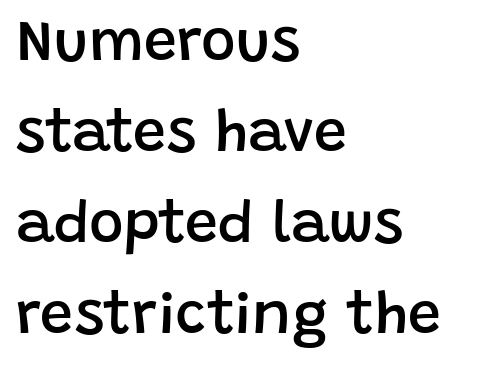
The image shows 59 px semibold sans-serif type, upright; set left-aligned, normal line spacing (1.54x), normal letter spacing, not underlined; low stroke contrast and a large x-height.
